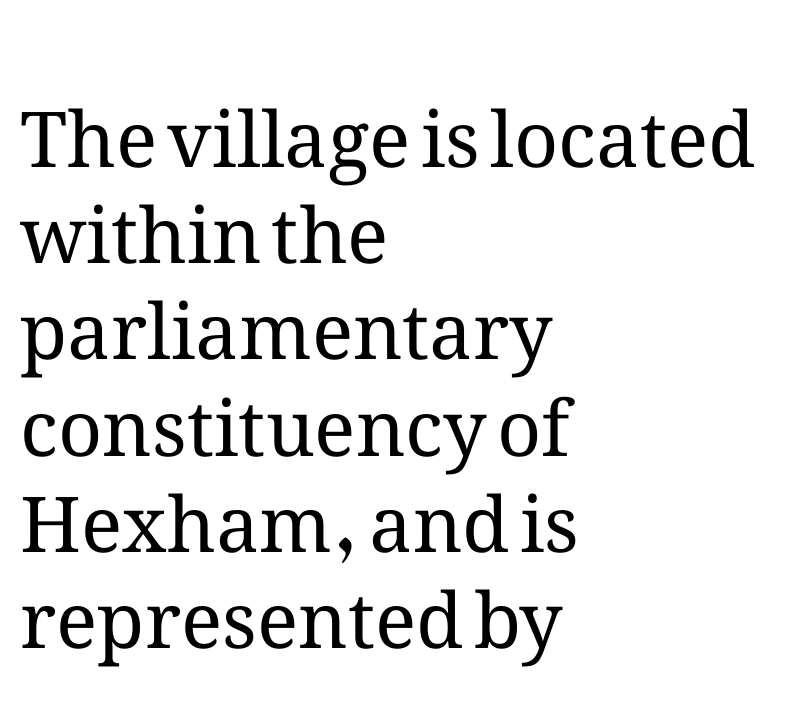
Q: Is the text bold? A: No.
Q: Is the text italic (slanted)? A: No, it is upright.
Q: Is the text underlined? A: No.
Q: How is the paragraph aligned? A: Left-aligned.
Q: Is the spacing between letters normal or unusually wide? A: Normal.
Q: Is the spacing between lines tight, normal or loose? A: Normal.
Q: Width (condensed, normal, or wide)? A: Normal.
Q: Stroke contrast? A: Medium.
Q: x-height? A: Medium.
Q: Monospaced? A: No.
